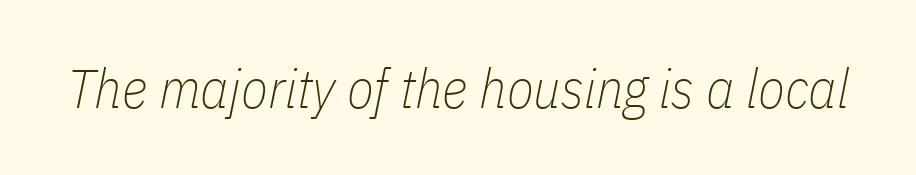
Q: Is the text bold? A: No.
Q: Is the text italic (slanted)? A: Yes, it leans right by about 11 degrees.
Q: Is the text underlined? A: No.
Q: Is the spacing between letters normal or unusually wide? A: Normal.
Q: Width (condensed, normal, or wide)? A: Condensed.
Q: Stroke contrast? A: Low.
Q: x-height? A: Medium.
Q: Monospaced? A: No.
